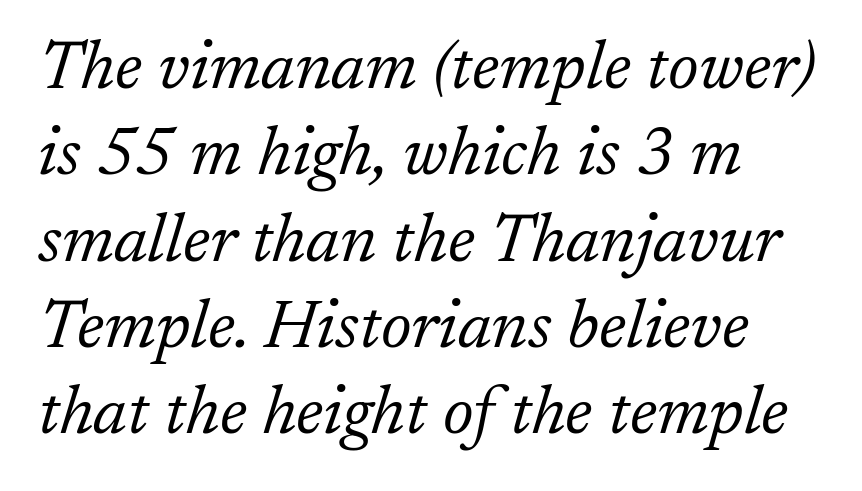
The image shows 68 px light serif type, italic (leaning right); set left-aligned, normal line spacing (1.27x), normal letter spacing, not underlined; low stroke contrast and a medium x-height.
